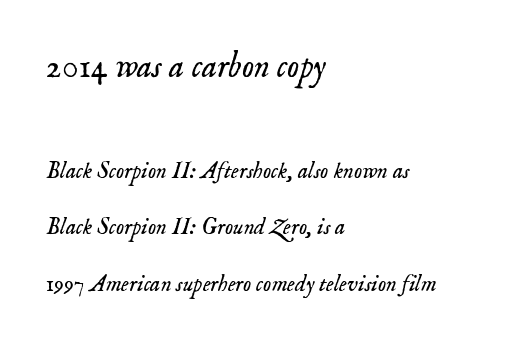
The image shows 34 px light serif type, italic (leaning right); set left-aligned, loose line spacing (2.46x), normal letter spacing, not underlined; the first (top) block is 1.48x larger; low stroke contrast and a small x-height.
